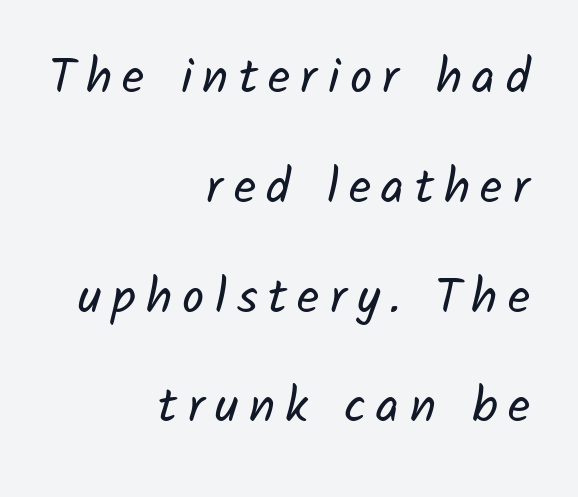
{"serif": "no", "bold": "no", "weight": "regular", "width": "normal", "stroke_contrast": "low", "x_height": "medium", "monospaced": "no", "underline": "no", "align": "right", "line_spacing": "loose", "line_spacing_ratio": 2.24, "letter_spacing": "wide", "letter_spacing_em": 0.21, "glyph_px": 49}
